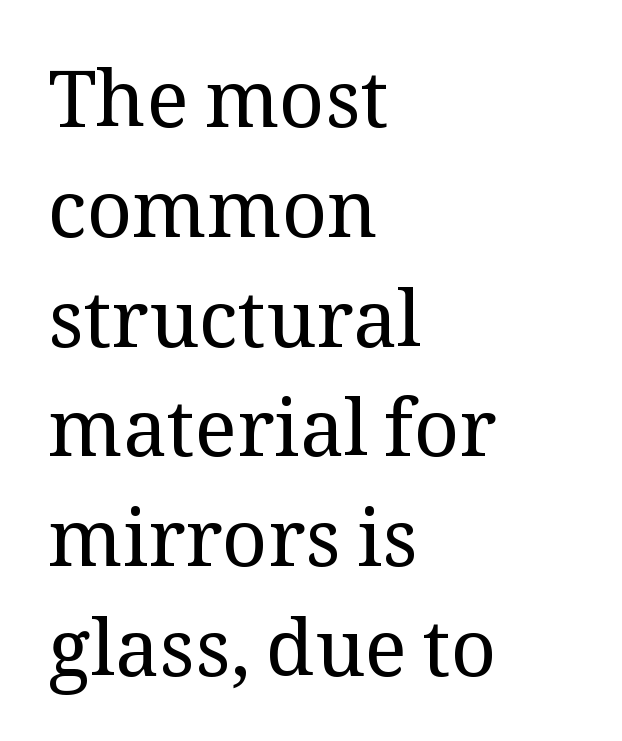
{"serif": "yes", "italic": "no", "bold": "no", "weight": "regular", "width": "normal", "stroke_contrast": "medium", "x_height": "medium", "monospaced": "no", "underline": "no", "align": "left", "line_spacing": "normal", "line_spacing_ratio": 1.39, "letter_spacing": "normal", "letter_spacing_em": 0.0, "glyph_px": 79}
